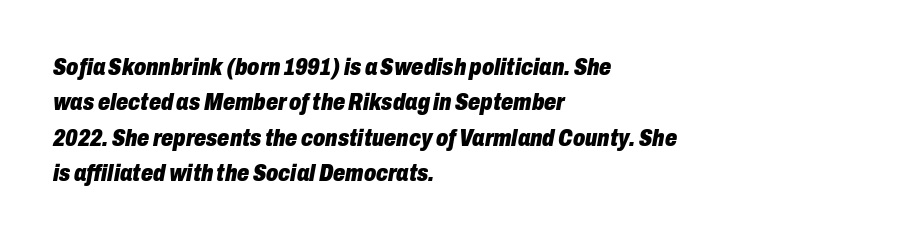
The image shows 24 px bold type, italic (leaning right); set left-aligned, normal line spacing (1.47x), normal letter spacing, not underlined.
